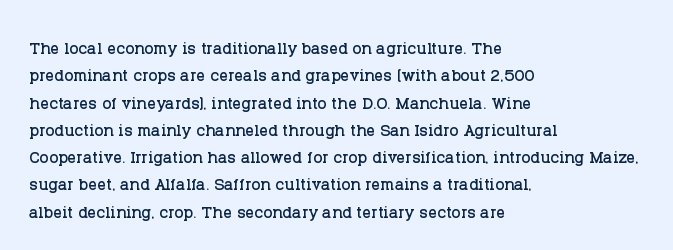
The image shows 22 px text type, upright; set left-aligned, line spacing 1.24x, normal letter spacing, not underlined.
